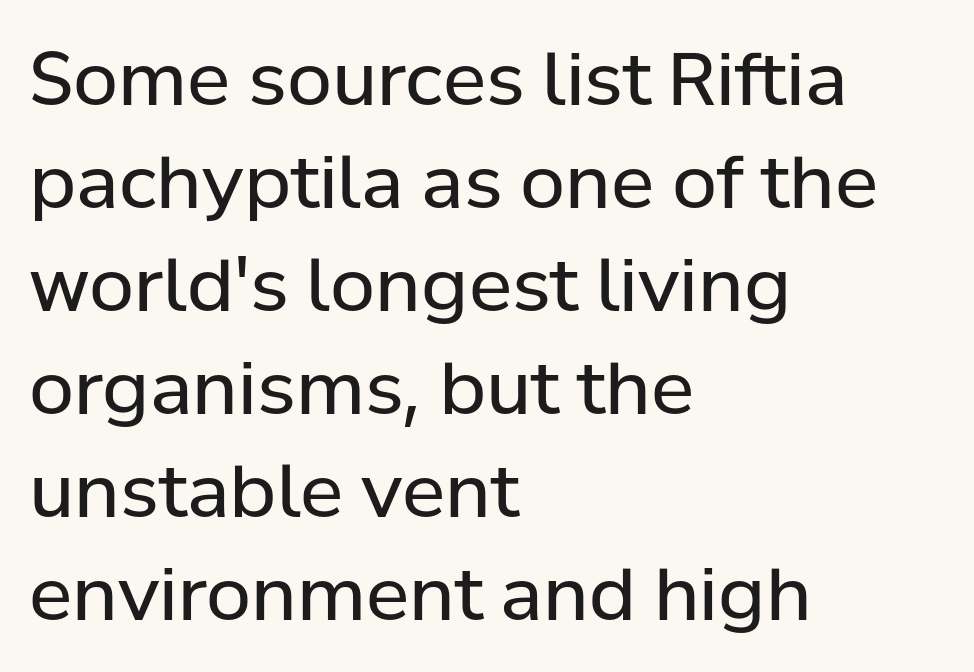
{"serif": "no", "italic": "no", "bold": "no", "weight": "regular", "width": "normal", "stroke_contrast": "low", "x_height": "medium", "monospaced": "no", "underline": "no", "align": "left", "line_spacing": "normal", "line_spacing_ratio": 1.41, "letter_spacing": "normal", "letter_spacing_em": 0.0, "glyph_px": 73}
